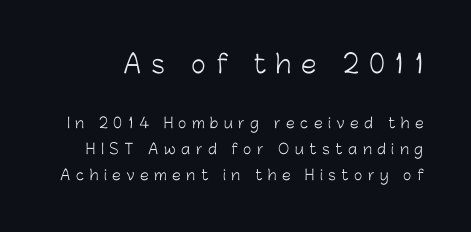
{"italic": "no", "bold": "no", "underline": "no", "line_spacing_ratio": 1.84, "letter_spacing": "wide", "letter_spacing_em": 0.4, "larger_block": "first", "size_ratio": 1.79, "glyph_px": 25}
